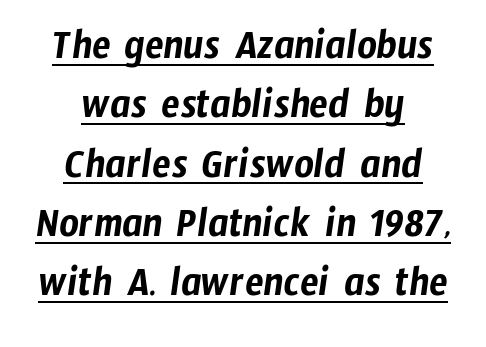
The image shows 43 px condensed sans-serif type; set centered, normal line spacing (1.38x), normal letter spacing, underlined; low stroke contrast and a medium x-height.
